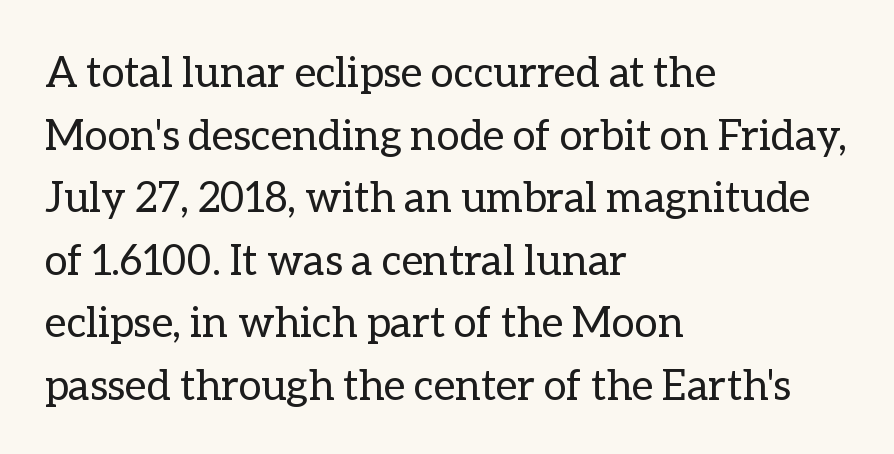
Leading: standard. In terms of posture, this sample is upright. Inter-character spacing is left at the font's built-in metrics. Think standard paragraph weight, or any step lighter than that. Typeset ragged right — the left edge is the straight one. The rendering uses natural spacing where letterforms have individual widths.
